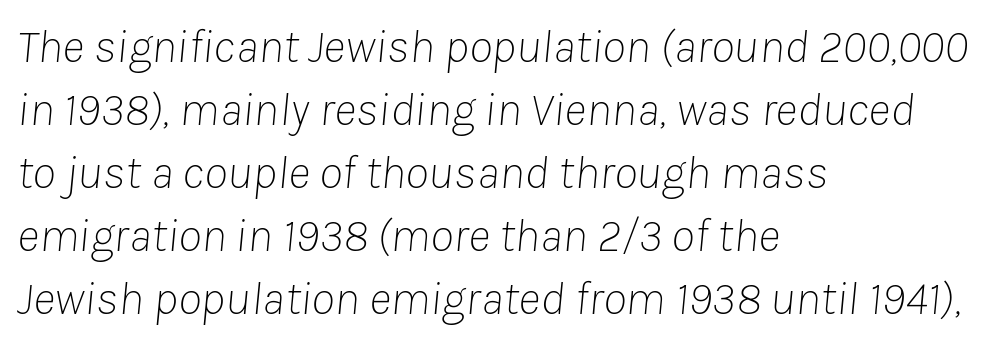
{"italic": "yes", "lean": "right", "slant_degrees": 8, "bold": "no", "weight": "thin", "width": "normal", "stroke_contrast": "low", "x_height": "medium", "monospaced": "no", "underline": "no", "align": "left", "line_spacing": "normal", "line_spacing_ratio": 1.31, "letter_spacing": "normal", "letter_spacing_em": 0.0, "glyph_px": 48}
